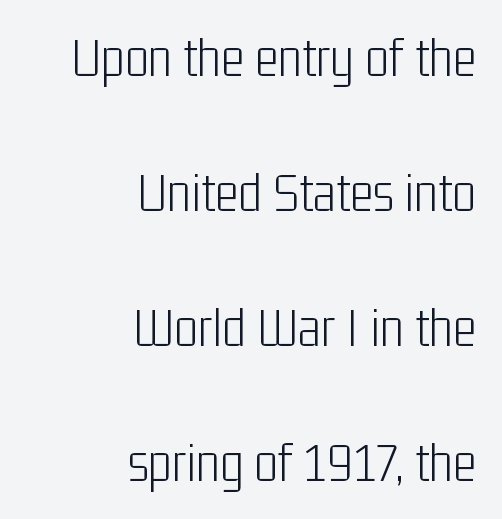
The image shows 56 px light, condensed sans-serif type, upright; set right-aligned, loose line spacing (2.41x), normal letter spacing, not underlined; low stroke contrast and a medium x-height.
